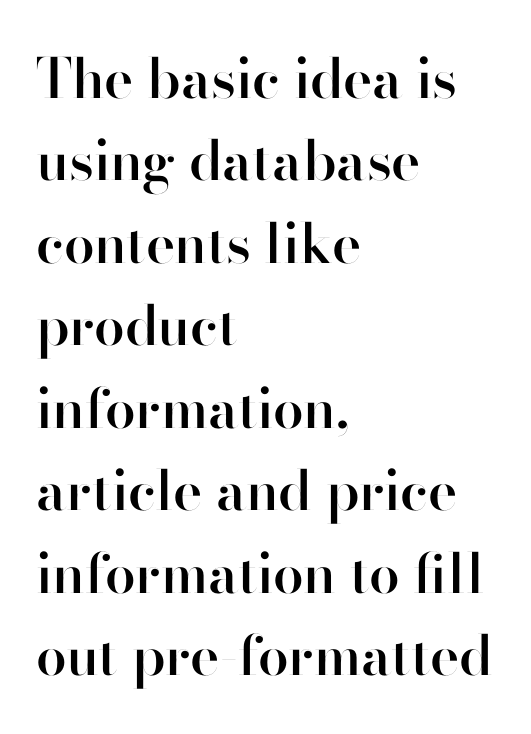
{"serif": "no", "italic": "no", "bold": "semi", "weight": "semibold", "width": "normal", "stroke_contrast": "high", "x_height": "small", "monospaced": "no", "underline": "no", "align": "left", "line_spacing": "normal", "line_spacing_ratio": 1.5, "letter_spacing": "normal", "letter_spacing_em": 0.0, "glyph_px": 55}
